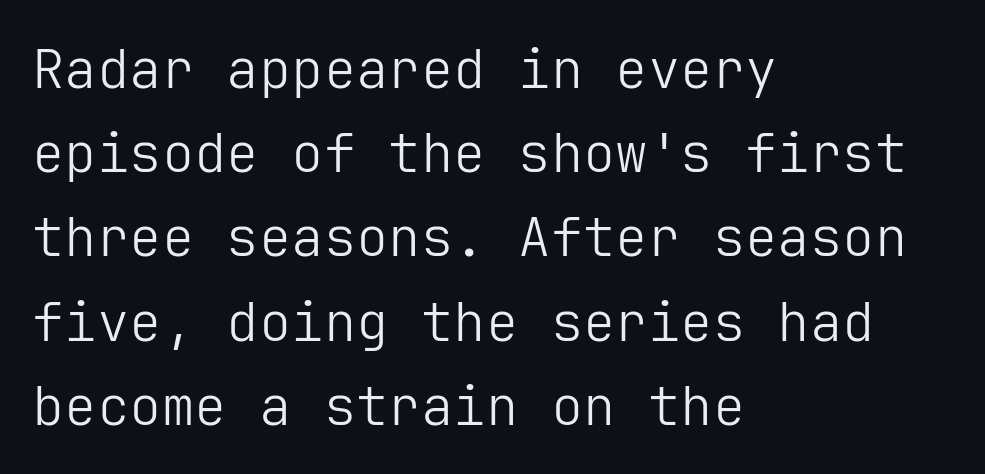
This is roman type, the default non-slanted kind. Each letter's strokes conclude bluntly, with no projecting serifs. The strokes are not fattened; the text isn't bold. The ragged edge is on the right, which tells us the setting is flush left. Words appear dense and cohesive because spacing is normal.
